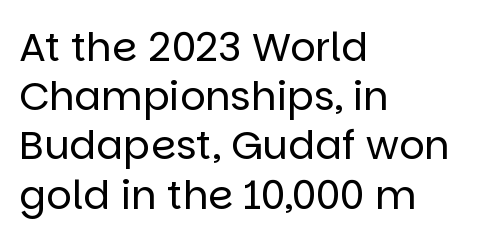
The image shows 40 px regular-weight sans-serif type, upright; set left-aligned, line spacing 1.23x, normal letter spacing, not underlined; low stroke contrast and a large x-height.
